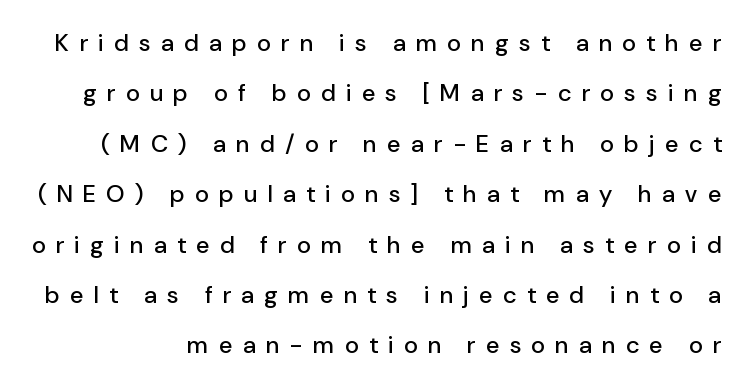
Compared with typical paragraphs, the rows here are farther apart. Letter spacing: wide. Check the space under the baseline: it is left empty. Ascenders rise straight up at ninety degrees.
